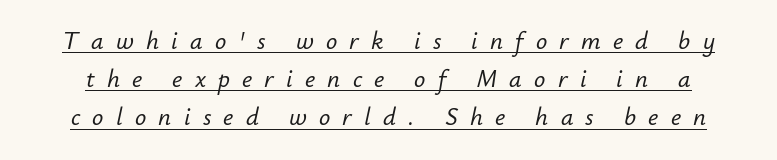
Q: Is the text italic (slanted)? A: Yes, it leans right by about 12 degrees.
Q: Is the text underlined? A: Yes.
Q: Is the spacing between letters normal or unusually wide? A: Unusually wide.
Q: Is the spacing between lines tight, normal or loose? A: Normal.
